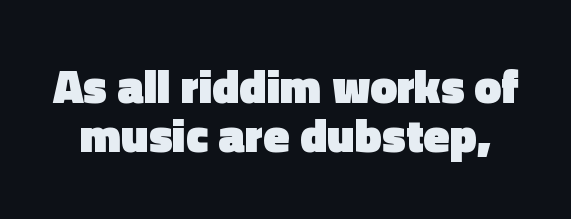
The image shows 48 px heavy sans-serif type, upright; set tight line spacing (1.02x), normal letter spacing, not underlined; a medium x-height.
